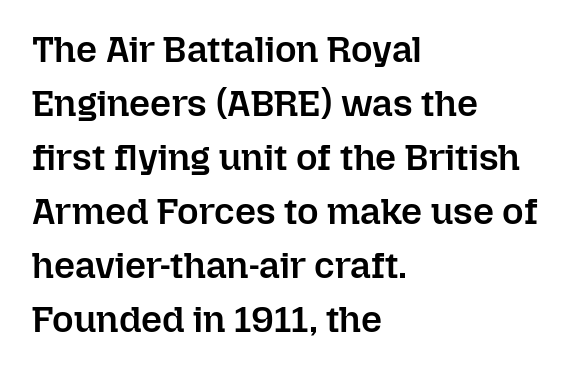
Tracking value appears to be zero — textbook default spacing. Notice how descenders clear the ascenders below comfortably — that's standard leading. Slightly chunky letters — semibold, I'd say, not full bold. A typesetter would call this proportional, since set widths differ per character.
